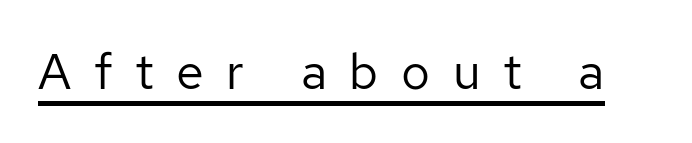
Q: Is the text bold? A: No.
Q: Is the text italic (slanted)? A: No, it is upright.
Q: Is the typeface a serif or a sans-serif typeface? A: Sans-serif.
Q: Is the text underlined? A: Yes.
Q: Is the spacing between letters normal or unusually wide? A: Unusually wide.
Q: Width (condensed, normal, or wide)? A: Normal.
Q: Stroke contrast? A: Low.
Q: x-height? A: Medium.
Q: Monospaced? A: No.
